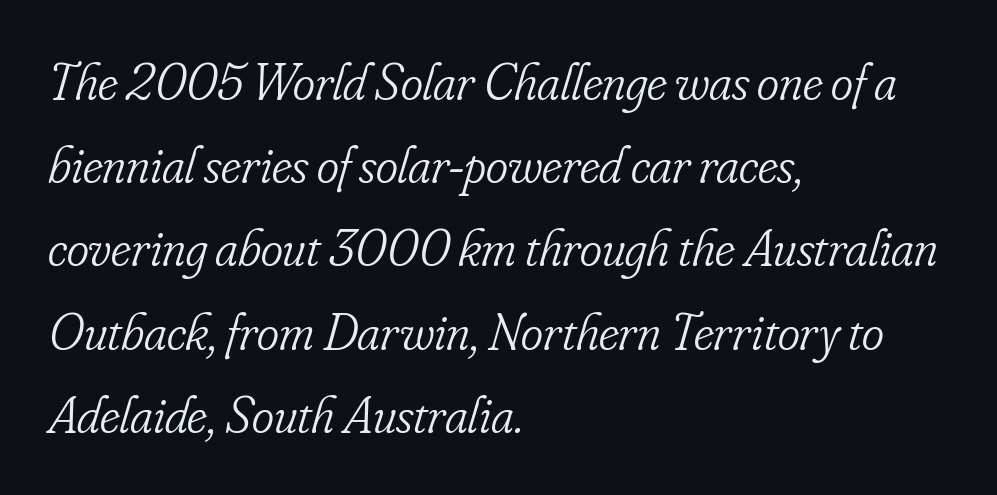
{"serif": "yes", "italic": "yes", "lean": "right", "slant_degrees": 16, "bold": "no", "weight": "light", "width": "condensed", "stroke_contrast": "low", "x_height": "small", "monospaced": "no", "underline": "no", "align": "left", "line_spacing": "normal", "line_spacing_ratio": 1.57, "letter_spacing": "normal", "letter_spacing_em": 0.0, "glyph_px": 53}
